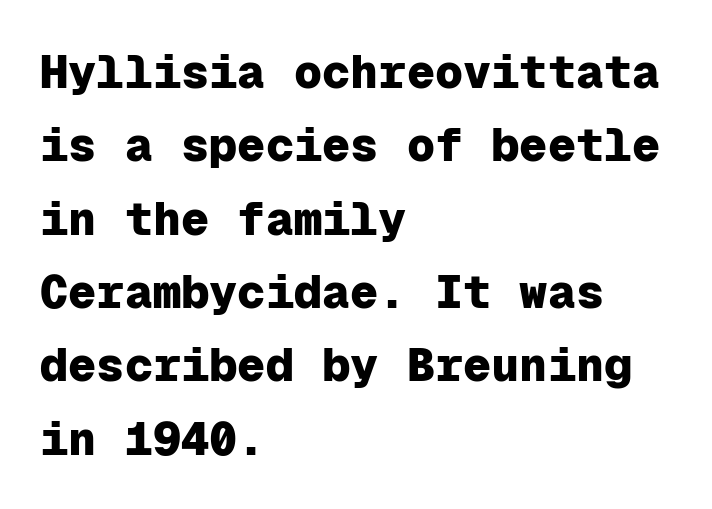
Q: Is the text bold? A: Yes.
Q: Is the text italic (slanted)? A: No, it is upright.
Q: Is the typeface a serif or a sans-serif typeface? A: Sans-serif.
Q: Is the text underlined? A: No.
Q: How is the paragraph aligned? A: Left-aligned.
Q: Is the spacing between letters normal or unusually wide? A: Normal.
Q: Is the spacing between lines tight, normal or loose? A: Normal.
Q: Width (condensed, normal, or wide)? A: Normal.
Q: Stroke contrast? A: Low.
Q: x-height? A: Medium.
Q: Monospaced? A: Yes.
